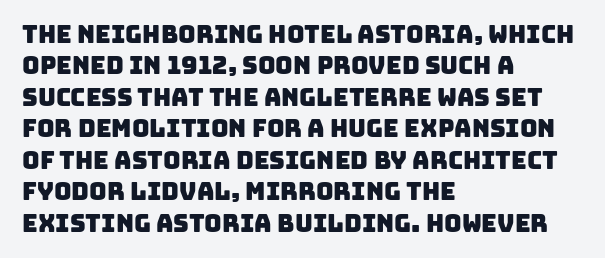
The image shows 24 px text type; set left-aligned, normal line spacing (1.31x), normal letter spacing, not underlined.
